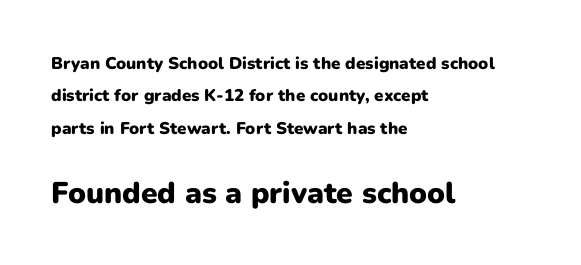
{"serif": "no", "italic": "no", "bold": "yes", "weight": "heavy", "width": "normal", "stroke_contrast": "low", "x_height": "medium", "monospaced": "no", "underline": "no", "align": "left", "line_spacing": "loose", "line_spacing_ratio": 1.9, "letter_spacing": "normal", "letter_spacing_em": 0.0, "larger_block": "second", "size_ratio": 1.76, "glyph_px": 30}
